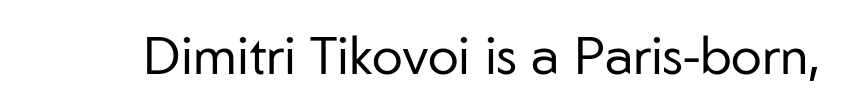
{"serif": "no", "italic": "no", "bold": "no", "weight": "regular", "width": "normal", "stroke_contrast": "low", "x_height": "medium", "monospaced": "no", "underline": "no", "letter_spacing": "normal", "letter_spacing_em": 0.0, "glyph_px": 52}
